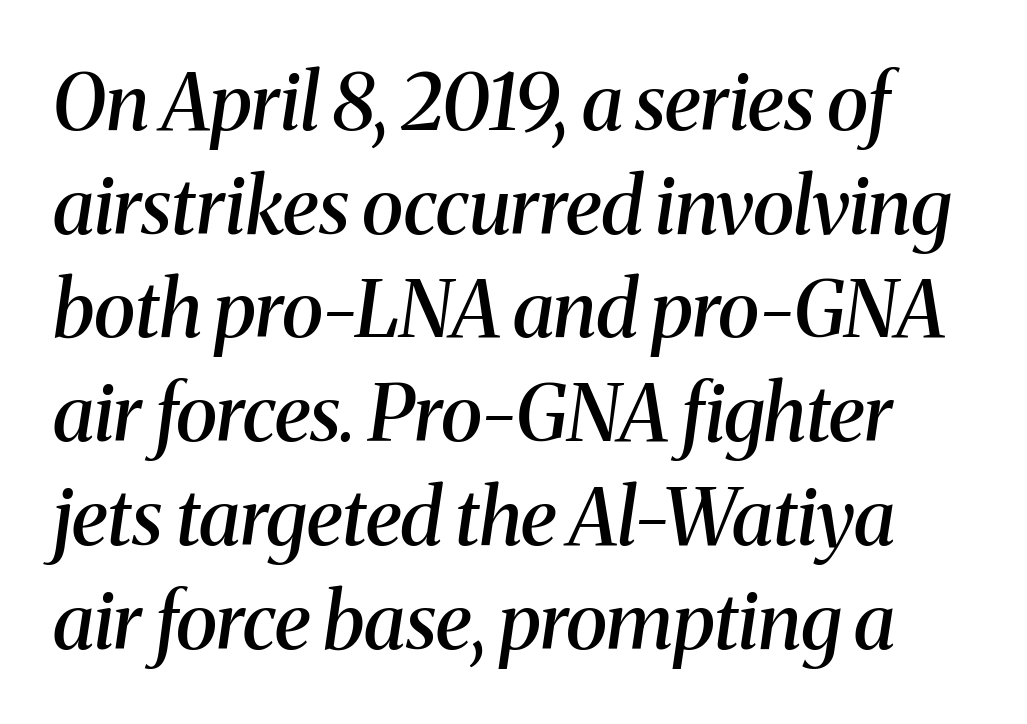
Q: Is the text bold? A: Semi-bold.
Q: Is the text italic (slanted)? A: Yes, it leans right by about 8 degrees.
Q: Is the typeface a serif or a sans-serif typeface? A: Serif.
Q: Is the text underlined? A: No.
Q: Is the spacing between letters normal or unusually wide? A: Normal.
Q: Is the spacing between lines tight, normal or loose? A: Normal.
Q: Width (condensed, normal, or wide)? A: Normal.
Q: Stroke contrast? A: Medium.
Q: x-height? A: Medium.
Q: Monospaced? A: No.
